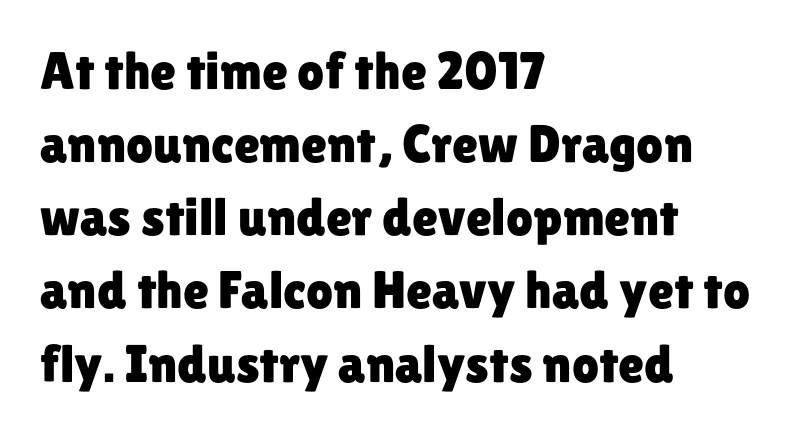
Q: Is the text italic (slanted)? A: No, it is upright.
Q: Is the typeface a serif or a sans-serif typeface? A: Sans-serif.
Q: Is the text underlined? A: No.
Q: How is the paragraph aligned? A: Left-aligned.
Q: Is the spacing between letters normal or unusually wide? A: Normal.
Q: Is the spacing between lines tight, normal or loose? A: Normal.
Q: Width (condensed, normal, or wide)? A: Normal.
Q: Stroke contrast? A: Low.
Q: x-height? A: Medium.
Q: Monospaced? A: No.
